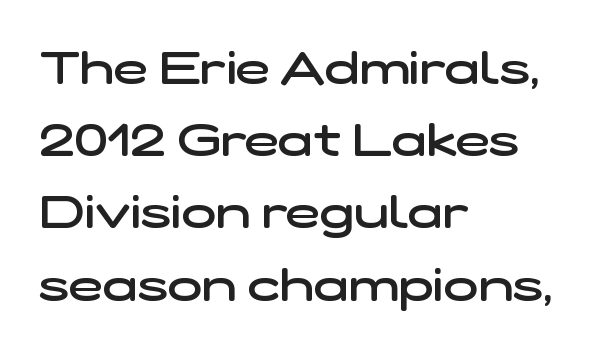
The strokes are fattened partway — semibold, not bold. Anything drawn beneath the words? Only blank space. The rendering keeps characters at their native spacing. Normally led — the rows are evenly, conventionally spaced.
